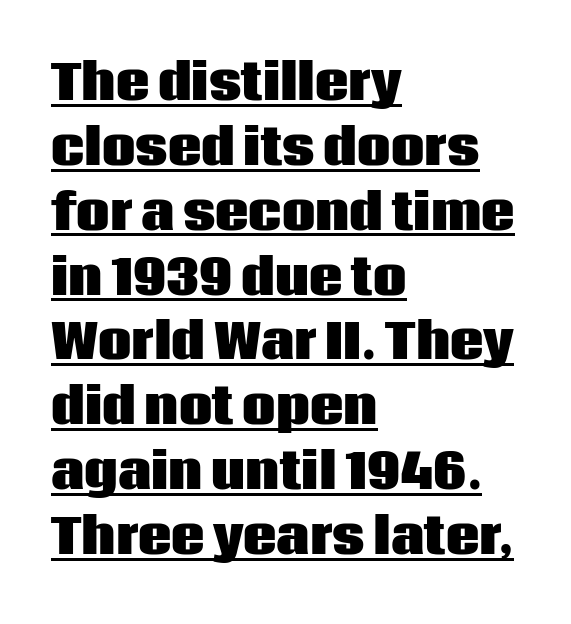
The image shows 47 px heavy sans-serif type, upright; set left-aligned, normal line spacing (1.38x), normal letter spacing, underlined; low stroke contrast and a large x-height.
